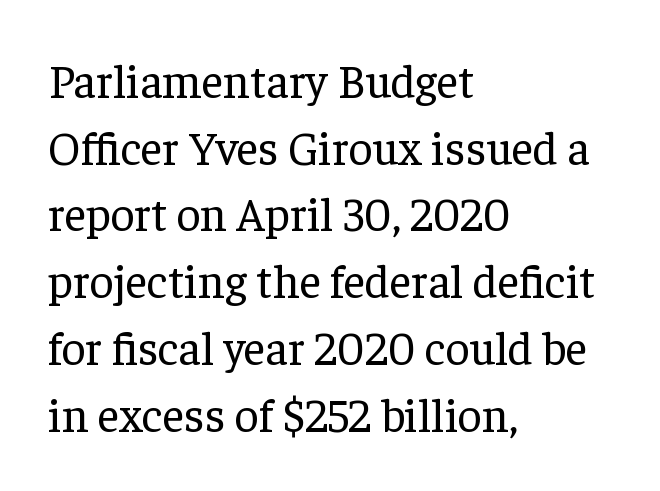
The specimen reads as upright at a glance. There is no visible air inserted between adjacent glyphs. Each stroke keeps to a modest, everyday thickness or less. Looks like regular typesetting: each glyph gets only the width it needs.
